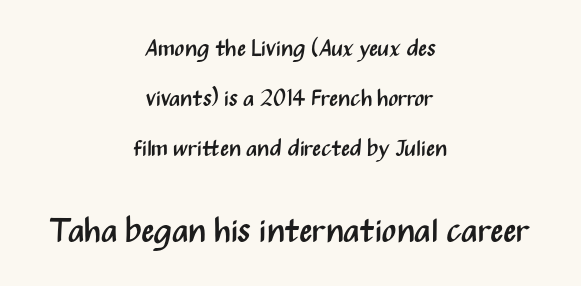
Q: Is the text bold? A: No.
Q: Is the text italic (slanted)? A: No, it is upright.
Q: Is the typeface a serif or a sans-serif typeface? A: Sans-serif.
Q: Is the text underlined? A: No.
Q: How is the paragraph aligned? A: Centered.
Q: Is the spacing between letters normal or unusually wide? A: Normal.
Q: Is the spacing between lines tight, normal or loose? A: Loose.
Q: Which block of text is set in a larger size, the first (top) or the second (bottom)? A: The second (bottom) one.
Q: Width (condensed, normal, or wide)? A: Condensed.
Q: Stroke contrast? A: Medium.
Q: x-height? A: Medium.
Q: Monospaced? A: No.
